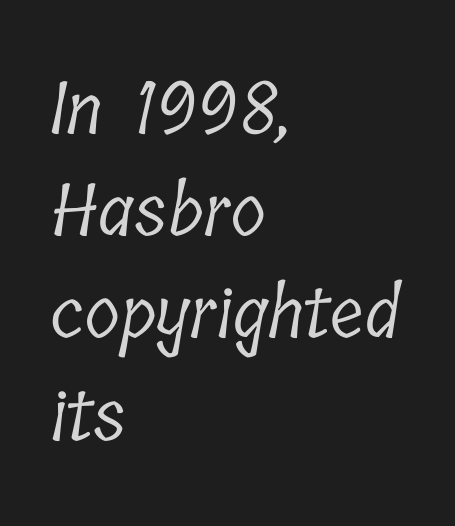
The image shows 72 px light, condensed serif type; set left-aligned, normal line spacing (1.42x), normal letter spacing, not underlined; low stroke contrast and a medium x-height.
